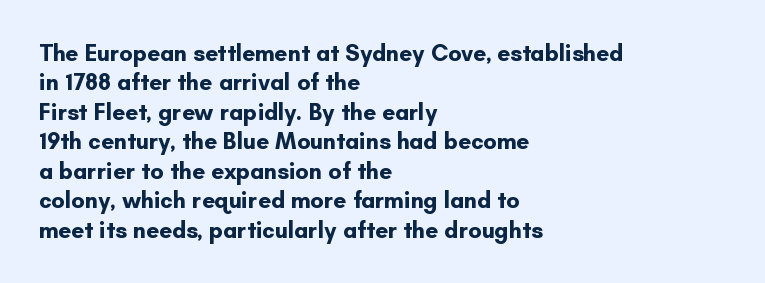
Q: Is the text bold? A: Yes.
Q: Is the text italic (slanted)? A: No, it is upright.
Q: Is the text underlined? A: No.
Q: How is the paragraph aligned? A: Left-aligned.
Q: Is the spacing between letters normal or unusually wide? A: Normal.
Q: Is the spacing between lines tight, normal or loose? A: Normal.
